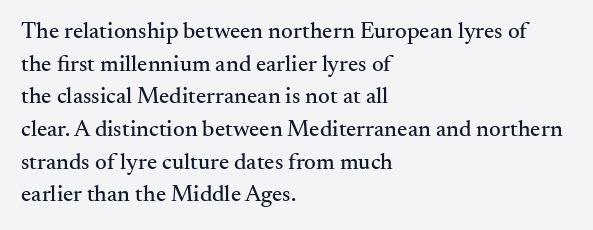
The image shows 23 px text type, upright; set left-aligned, normal line spacing (1.42x), normal letter spacing, not underlined.
